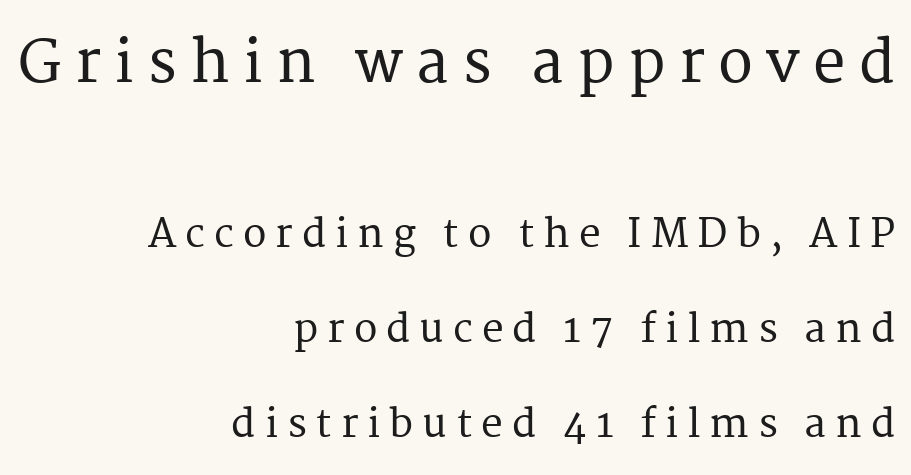
{"serif": "yes", "italic": "no", "width": "normal", "stroke_contrast": "medium", "x_height": "medium", "monospaced": "no", "underline": "no", "align": "right", "line_spacing": "loose", "line_spacing_ratio": 2.43, "letter_spacing": "wide", "letter_spacing_em": 0.23, "larger_block": "first", "size_ratio": 1.49, "glyph_px": 58}
